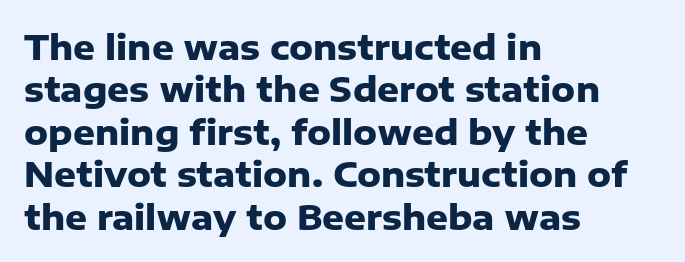
{"serif": "no", "italic": "no", "bold": "yes", "weight": "heavy", "width": "normal", "stroke_contrast": "low", "x_height": "medium", "monospaced": "no", "underline": "no", "align": "left", "line_spacing": "normal", "line_spacing_ratio": 1.25, "letter_spacing": "normal", "letter_spacing_em": 0.0, "glyph_px": 34}
